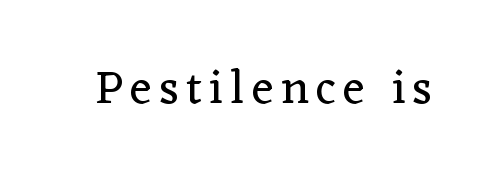
The image shows 47 px regular-weight serif type, upright; set not underlined; low stroke contrast and a medium x-height.
